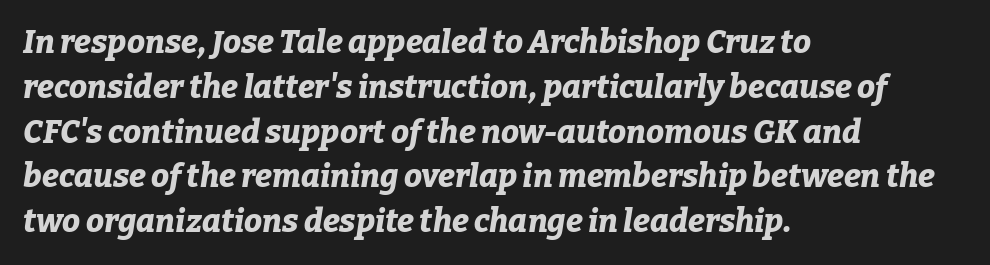
The image shows 32 px bold type, italic (leaning right); set left-aligned, normal line spacing (1.4x), normal letter spacing, not underlined; low stroke contrast and a medium x-height.
